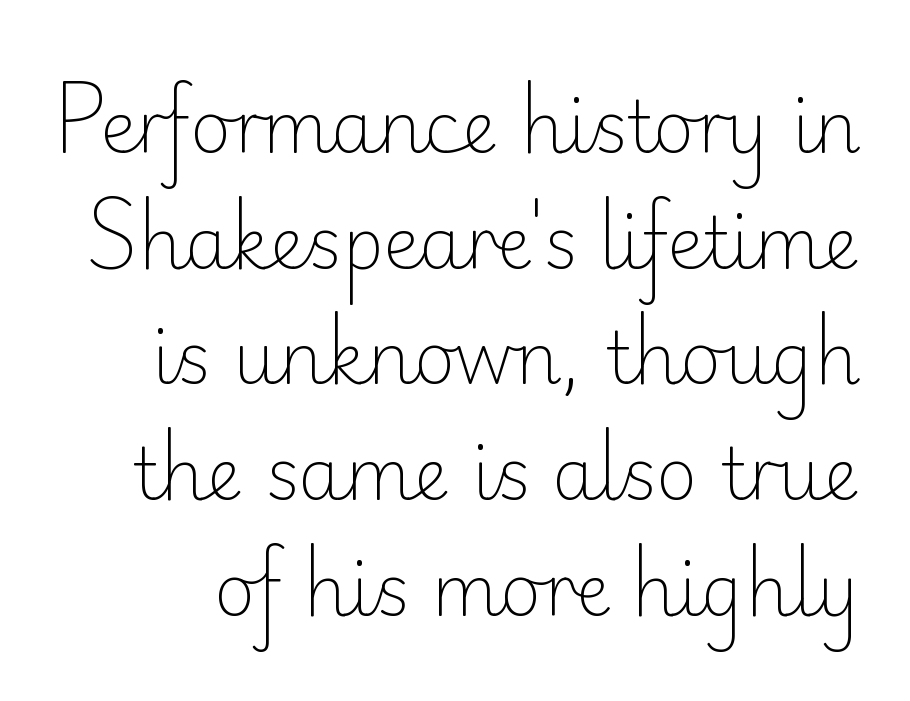
The image shows 71 px light sans-serif type, upright; set normal line spacing (1.63x), normal letter spacing, not underlined; low stroke contrast and a small x-height.
